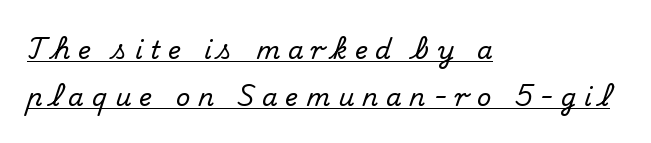
The image shows 25 px text type; set left-aligned, line spacing 1.87x, unusually wide letter spacing (+0.31 em), underlined.
